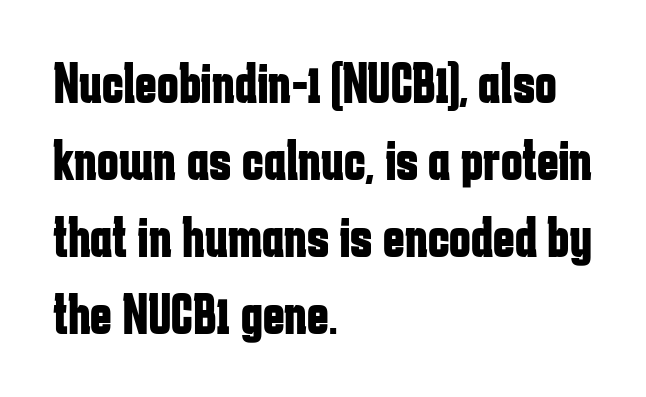
The image shows 58 px bold, condensed sans-serif type, upright; set left-aligned, normal line spacing (1.33x), normal letter spacing, not underlined; low stroke contrast and a medium x-height.
